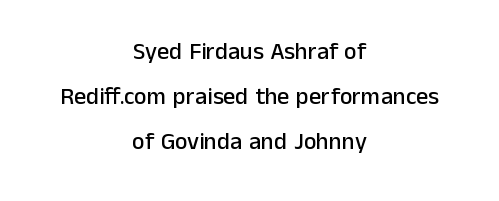
{"italic": "no", "underline": "no", "align": "center", "line_spacing_ratio": 1.87, "letter_spacing": "normal", "letter_spacing_em": 0.0, "glyph_px": 24}
